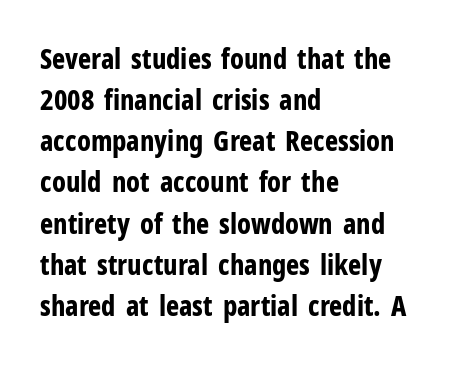
Q: Is the text bold? A: Yes.
Q: Is the text italic (slanted)? A: No, it is upright.
Q: Is the typeface a serif or a sans-serif typeface? A: Sans-serif.
Q: Is the text underlined? A: No.
Q: How is the paragraph aligned? A: Left-aligned.
Q: Is the spacing between letters normal or unusually wide? A: Normal.
Q: Is the spacing between lines tight, normal or loose? A: Normal.
Q: Width (condensed, normal, or wide)? A: Condensed.
Q: Stroke contrast? A: Low.
Q: x-height? A: Medium.
Q: Monospaced? A: No.
